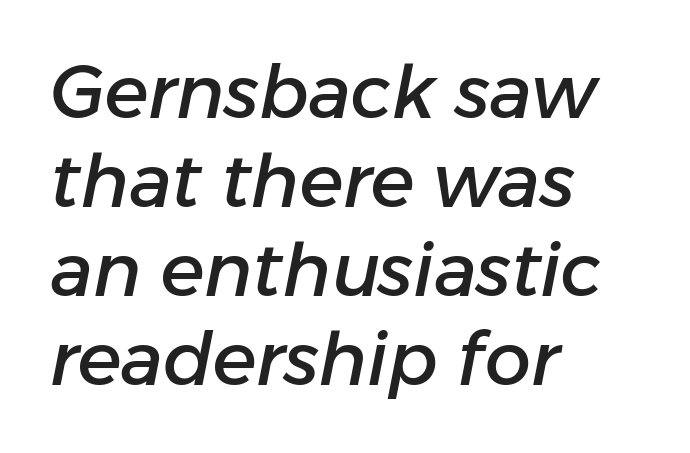
Q: Is the text italic (slanted)? A: Yes, it leans right by about 11 degrees.
Q: Is the text underlined? A: No.
Q: How is the paragraph aligned? A: Left-aligned.
Q: Is the spacing between letters normal or unusually wide? A: Normal.
Q: Width (condensed, normal, or wide)? A: Normal.
Q: Stroke contrast? A: Low.
Q: x-height? A: Medium.
Q: Monospaced? A: No.
